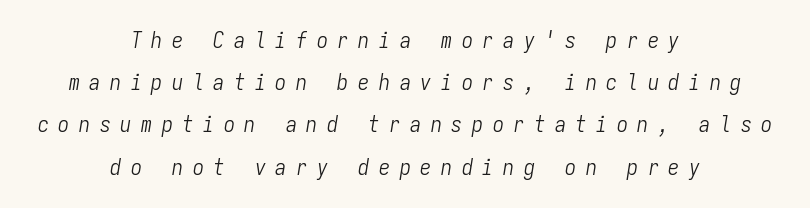
Which margin do the lines hug? Neither — every line sits in the middle. No extra ink here — the face is not bold. Every character sits at an angle, as italics do. Words float on clear page, feet unadorned. Notice the wide empty band between every row — that's loose leading. The gaps between neighbouring characters are conspicuously large.
